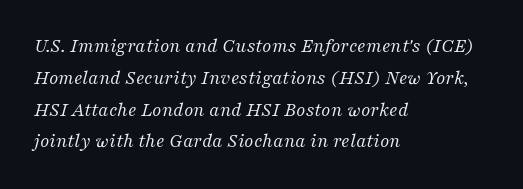
Q: Is the text bold? A: No.
Q: Is the text italic (slanted)? A: Yes, it leans right by about 16 degrees.
Q: Is the text underlined? A: No.
Q: How is the paragraph aligned? A: Left-aligned.
Q: Is the spacing between letters normal or unusually wide? A: Normal.
Q: Is the spacing between lines tight, normal or loose? A: Normal.
